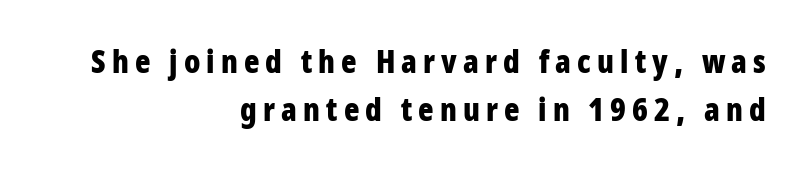
Q: Is the text bold? A: Yes.
Q: Is the text italic (slanted)? A: No, it is upright.
Q: Is the typeface a serif or a sans-serif typeface? A: Sans-serif.
Q: Is the text underlined? A: No.
Q: How is the paragraph aligned? A: Right-aligned.
Q: Is the spacing between lines tight, normal or loose? A: Normal.
Q: Width (condensed, normal, or wide)? A: Condensed.
Q: Stroke contrast? A: Low.
Q: x-height? A: Large.
Q: Monospaced? A: No.
